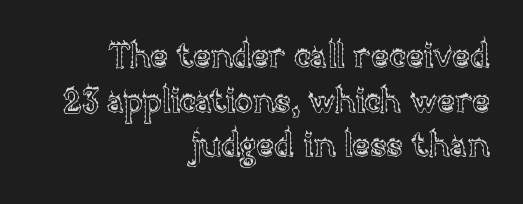
The image shows 34 px text type, upright; set right-aligned, normal line spacing (1.31x), normal letter spacing, not underlined; a large x-height.
